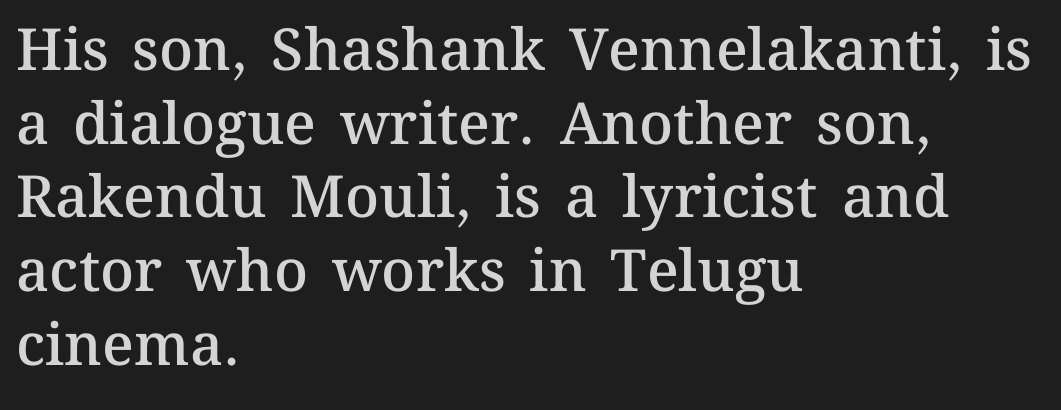
Q: Is the text bold? A: Semi-bold.
Q: Is the text italic (slanted)? A: No, it is upright.
Q: Is the text underlined? A: No.
Q: How is the paragraph aligned? A: Left-aligned.
Q: Is the spacing between letters normal or unusually wide? A: Normal.
Q: Is the spacing between lines tight, normal or loose? A: Normal.
Q: Width (condensed, normal, or wide)? A: Normal.
Q: Stroke contrast? A: Medium.
Q: x-height? A: Medium.
Q: Monospaced? A: No.
